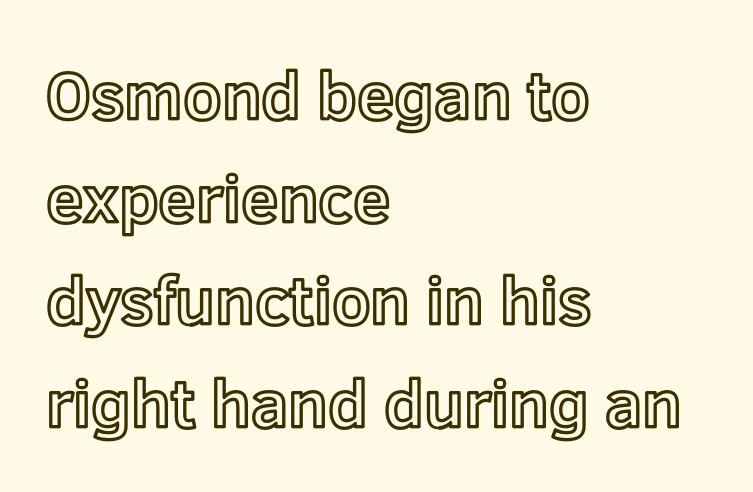
{"italic": "no", "width": "normal", "x_height": "medium", "monospaced": "no", "underline": "no", "align": "left", "line_spacing": "normal", "line_spacing_ratio": 1.53, "letter_spacing": "normal", "letter_spacing_em": 0.0, "glyph_px": 67}
